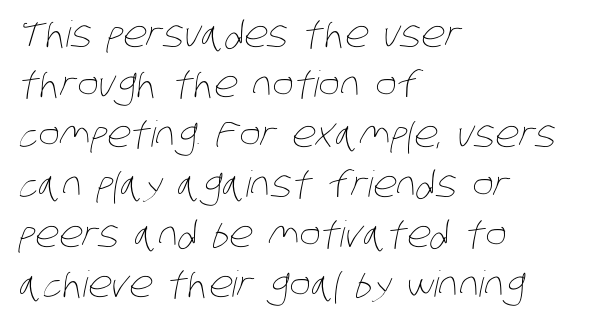
The image shows 36 px thin, condensed type; set left-aligned, normal line spacing (1.39x), normal letter spacing, not underlined; low stroke contrast and a large x-height.
